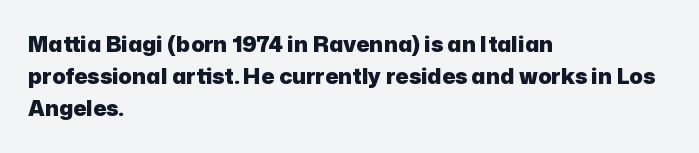
The image shows 22 px bold type, upright; set left-aligned, normal line spacing (1.46x), normal letter spacing, not underlined.
